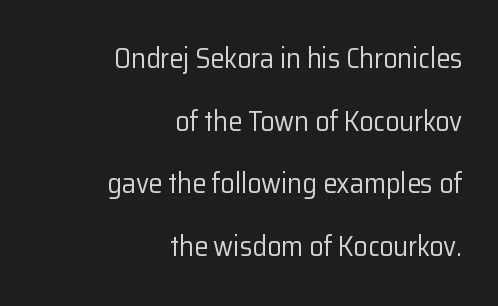
The image shows 28 px regular-weight sans-serif type, upright; set right-aligned, loose line spacing (2.24x), normal letter spacing, not underlined; low stroke contrast and a medium x-height.
